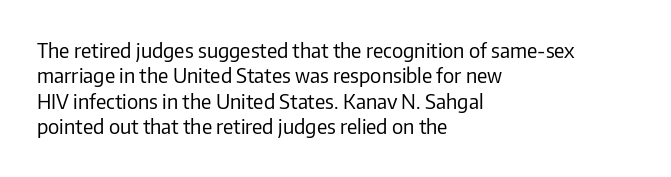
The image shows 20 px text type, upright; set left-aligned, normal line spacing (1.27x), normal letter spacing, not underlined.
